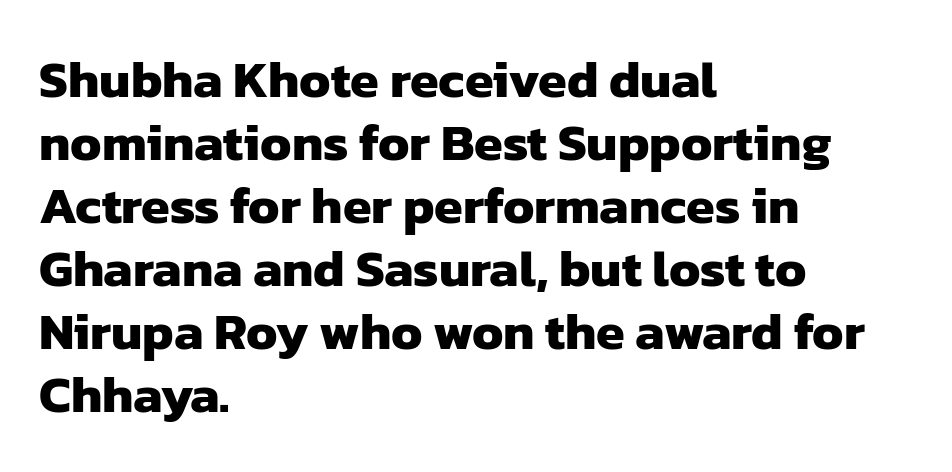
The image shows 52 px heavy sans-serif type; set left-aligned, line spacing 1.21x, normal letter spacing, not underlined; low stroke contrast and a medium x-height.
